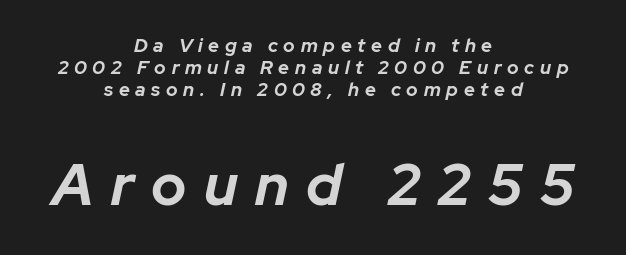
The image shows 58 px bold type, italic (leaning right); set centered, line spacing 1.16x, unusually wide letter spacing (+0.3 em), not underlined; the second (bottom) block is 3.05x larger; low stroke contrast and a medium x-height.
